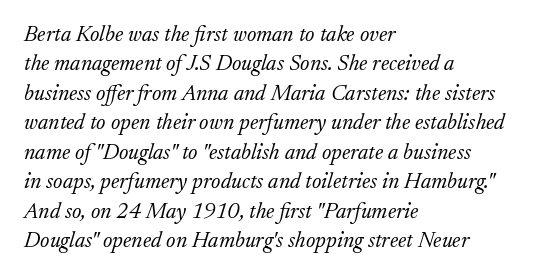
The area under the type is left untouched. Does the lettering tilt? It does — this is italic. Each word holds together tightly as a unit, with standard inter-letter gaps. Bold? No — there's no thickening of the strokes. Visually the block forms a straight wall on the left and a jagged coastline on the right. The passage shown stacks its lines at a standard gap.
